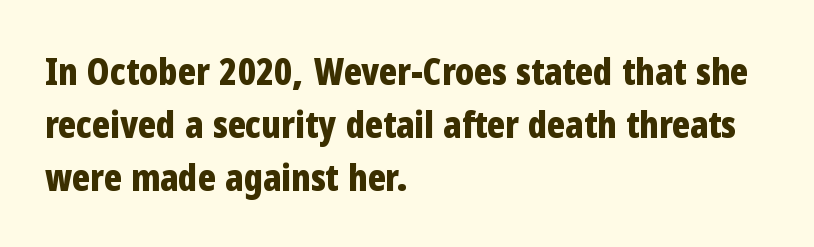
The image shows 37 px bold, condensed sans-serif type, upright; set left-aligned, normal line spacing (1.43x), normal letter spacing, not underlined; low stroke contrast and a medium x-height.
